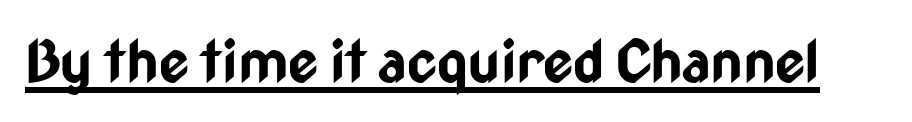
{"serif": "no", "italic": "no", "bold": "yes", "weight": "bold", "width": "condensed", "stroke_contrast": "low", "x_height": "medium", "monospaced": "no", "underline": "yes", "letter_spacing": "normal", "letter_spacing_em": 0.0, "glyph_px": 58}
